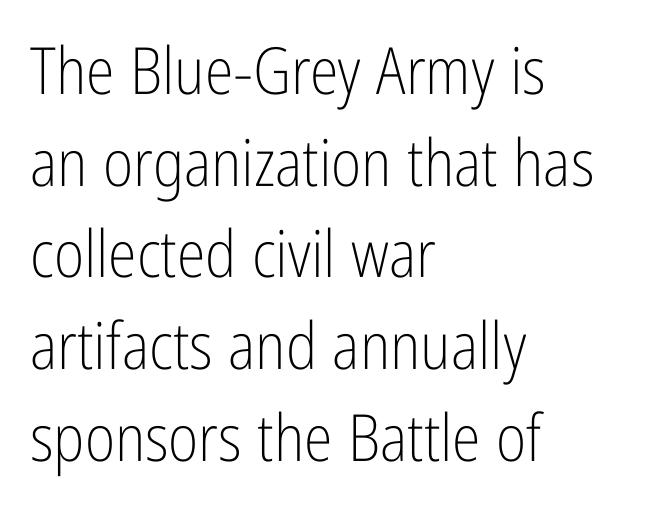
{"serif": "no", "italic": "no", "bold": "no", "weight": "light", "width": "condensed", "stroke_contrast": "low", "x_height": "medium", "monospaced": "no", "underline": "no", "align": "left", "line_spacing": "normal", "line_spacing_ratio": 1.41, "letter_spacing": "normal", "letter_spacing_em": 0.0, "glyph_px": 65}
